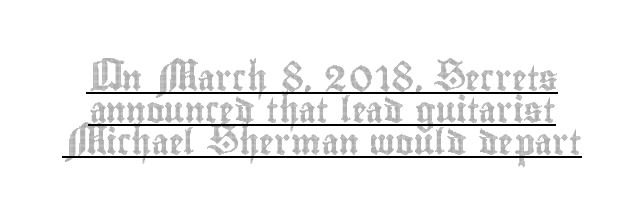
The image shows 25 px text type, upright; set normal line spacing (1.29x), normal letter spacing, underlined.
